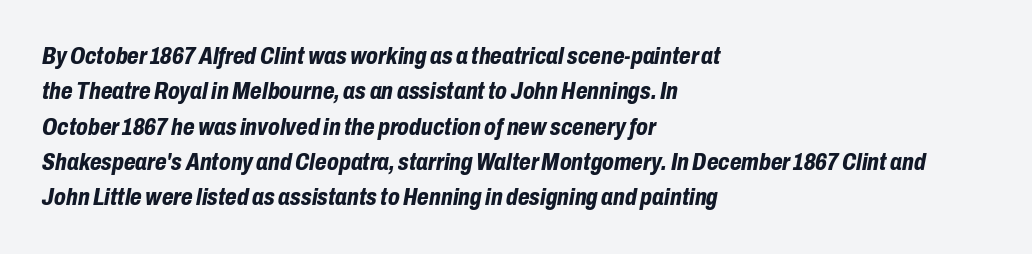
Q: Is the text bold? A: Yes.
Q: Is the text italic (slanted)? A: Yes, it leans right by about 10 degrees.
Q: Is the text underlined? A: No.
Q: How is the paragraph aligned? A: Left-aligned.
Q: Is the spacing between letters normal or unusually wide? A: Normal.
Q: Is the spacing between lines tight, normal or loose? A: Normal.
